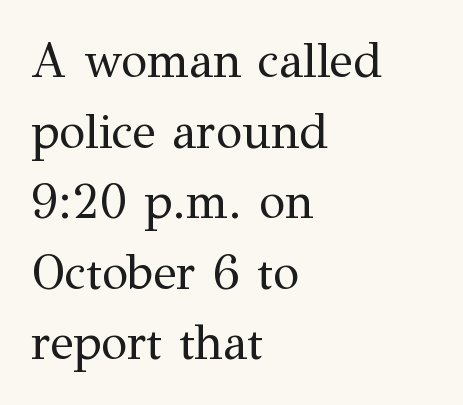
{"serif": "yes", "italic": "no", "bold": "no", "weight": "regular", "width": "normal", "stroke_contrast": "medium", "x_height": "medium", "monospaced": "no", "underline": "no", "align": "left", "line_spacing": "normal", "line_spacing_ratio": 1.47, "letter_spacing": "normal", "letter_spacing_em": 0.0, "glyph_px": 48}
